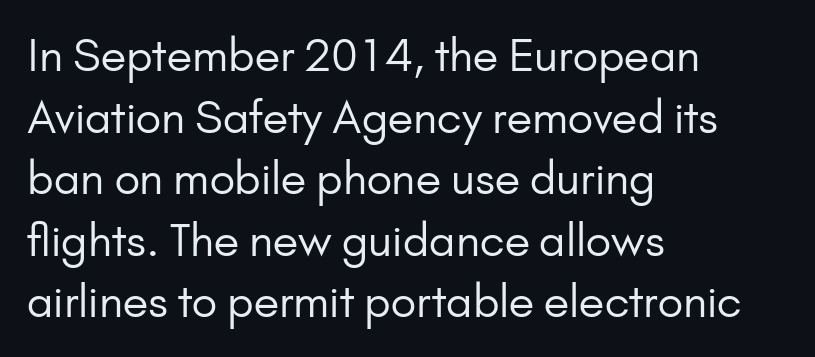
Does the leading feel generous? No, just average. Looks like regular typesetting: each glyph gets only the width it needs. Observe the absence of serifs on each vertical stroke in this sample. Designer's note — italics off, roman on. A bare baseline throughout the passage. These glyphs show unthickened strokes, regular width or finer.
